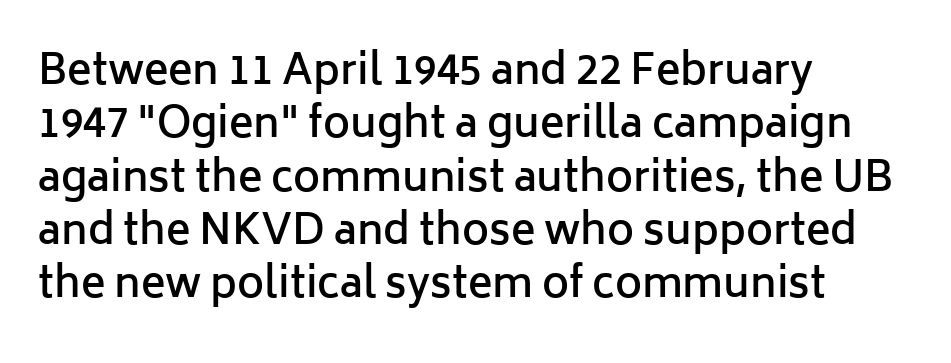
The image shows 41 px semibold sans-serif type, upright; set left-aligned, normal line spacing (1.3x), normal letter spacing, not underlined; low stroke contrast and a medium x-height.
